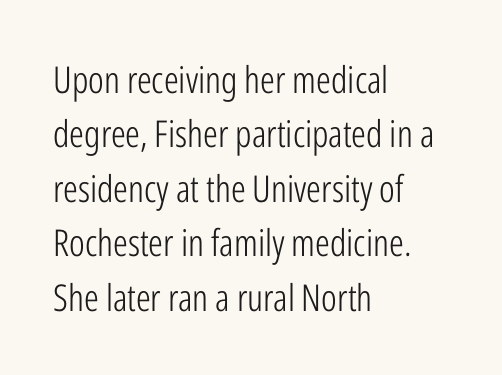
Q: Is the text bold? A: No.
Q: Is the text italic (slanted)? A: No, it is upright.
Q: Is the typeface a serif or a sans-serif typeface? A: Sans-serif.
Q: Is the text underlined? A: No.
Q: How is the paragraph aligned? A: Left-aligned.
Q: Is the spacing between letters normal or unusually wide? A: Normal.
Q: Is the spacing between lines tight, normal or loose? A: Normal.
Q: Width (condensed, normal, or wide)? A: Condensed.
Q: Stroke contrast? A: Low.
Q: x-height? A: Medium.
Q: Monospaced? A: No.
